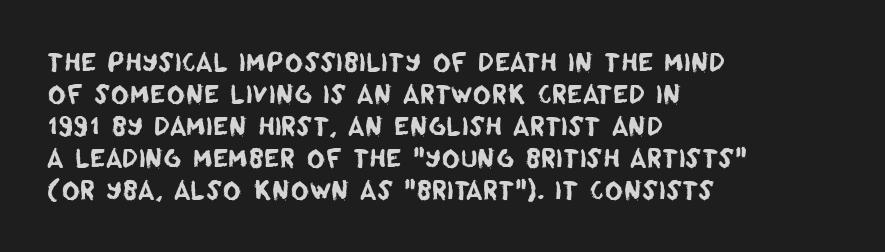
Q: Is the text underlined? A: No.
Q: How is the paragraph aligned? A: Left-aligned.
Q: Is the spacing between letters normal or unusually wide? A: Normal.
Q: Is the spacing between lines tight, normal or loose? A: Normal.
